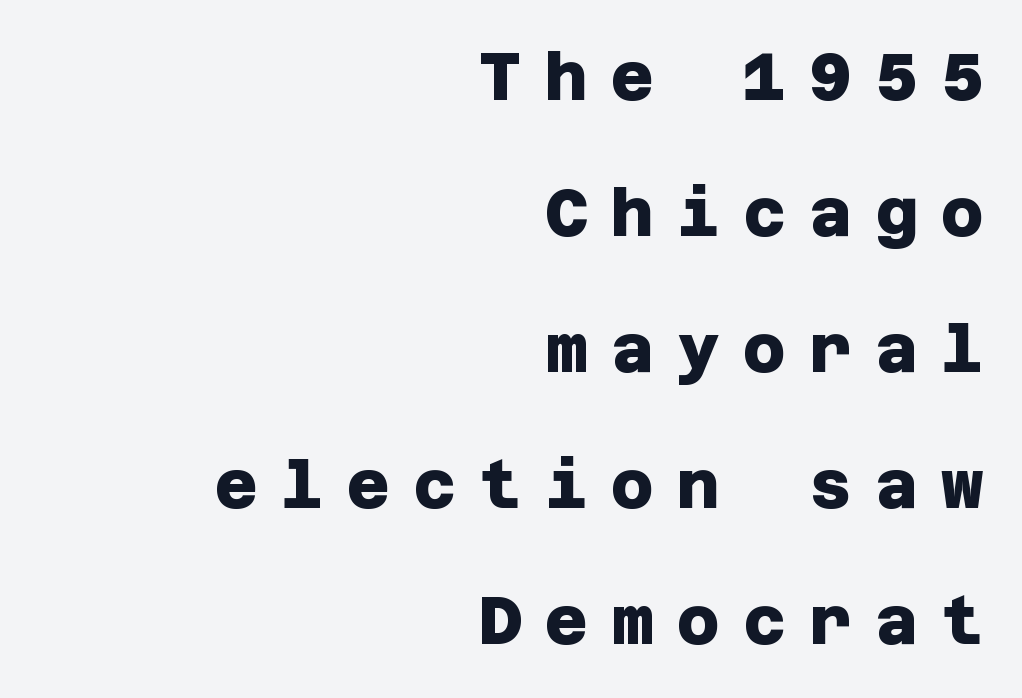
{"serif": "no", "bold": "yes", "weight": "heavy", "width": "normal", "stroke_contrast": "low", "x_height": "large", "underline": "no", "align": "right", "line_spacing": "loose", "line_spacing_ratio": 2.06, "letter_spacing": "wide", "letter_spacing_em": 0.35, "glyph_px": 66}
